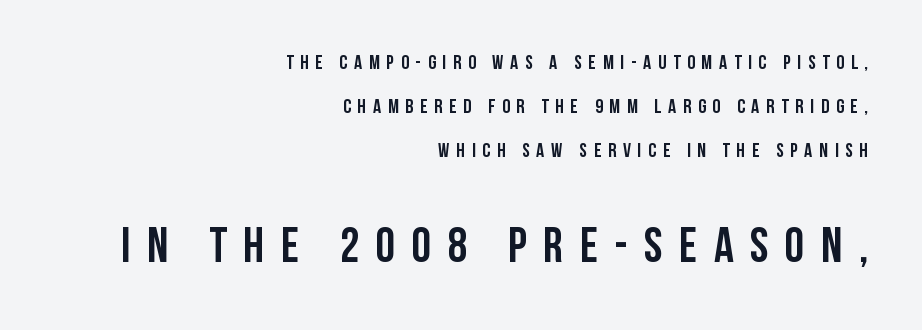
Q: Is the text bold? A: Yes.
Q: Is the text italic (slanted)? A: No, it is upright.
Q: Is the typeface a serif or a sans-serif typeface? A: Sans-serif.
Q: Is the text underlined? A: No.
Q: How is the paragraph aligned? A: Right-aligned.
Q: Is the spacing between letters normal or unusually wide? A: Unusually wide.
Q: Is the spacing between lines tight, normal or loose? A: Loose.
Q: Which block of text is set in a larger size, the first (top) or the second (bottom)? A: The second (bottom) one.
Q: Width (condensed, normal, or wide)? A: Condensed.
Q: Stroke contrast? A: Low.
Q: x-height? A: Large.
Q: Monospaced? A: No.
